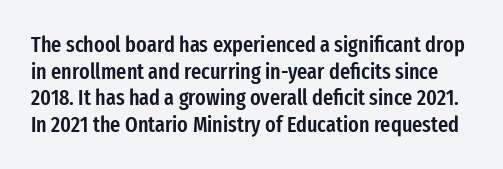
Honestly, there is no underline to notice here at all. There is no visible air inserted between adjacent glyphs. Is there any slant? The stems are plumb. Heft: intermediate — a semibold.
